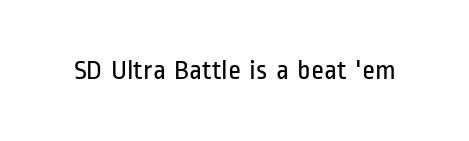
Q: Is the text bold? A: No.
Q: Is the text italic (slanted)? A: No, it is upright.
Q: Is the typeface a serif or a sans-serif typeface? A: Sans-serif.
Q: Is the text underlined? A: No.
Q: Is the spacing between letters normal or unusually wide? A: Normal.
Q: Width (condensed, normal, or wide)? A: Condensed.
Q: Stroke contrast? A: Low.
Q: x-height? A: Medium.
Q: Monospaced? A: No.
